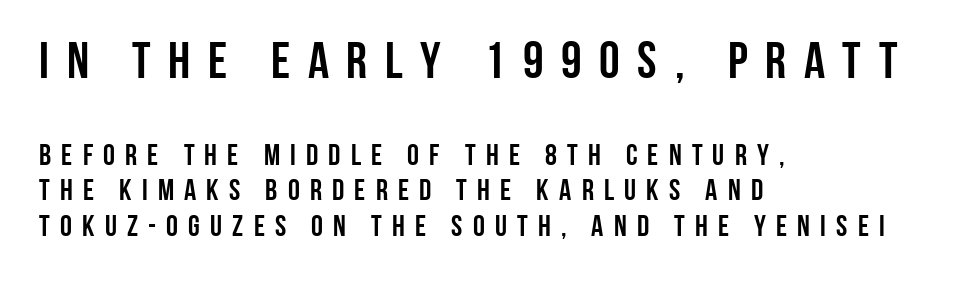
The image shows 52 px condensed sans-serif type, upright; set left-aligned, line spacing 1.18x, unusually wide letter spacing (+0.34 em), not underlined; the first (top) block is 1.73x larger; low stroke contrast and a large x-height.
